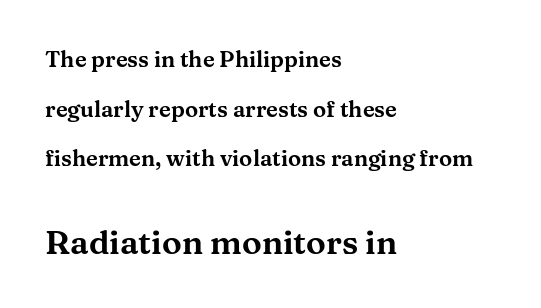
Q: Is the text italic (slanted)? A: No, it is upright.
Q: Is the typeface a serif or a sans-serif typeface? A: Serif.
Q: Is the text underlined? A: No.
Q: How is the paragraph aligned? A: Left-aligned.
Q: Is the spacing between letters normal or unusually wide? A: Normal.
Q: Is the spacing between lines tight, normal or loose? A: Loose.
Q: Which block of text is set in a larger size, the first (top) or the second (bottom)? A: The second (bottom) one.
Q: Width (condensed, normal, or wide)? A: Wide.
Q: Stroke contrast? A: Medium.
Q: x-height? A: Medium.
Q: Monospaced? A: No.
